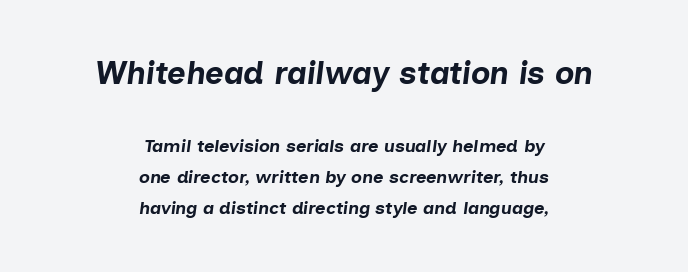
Only glyphs here, with clear space below each row. The text carries the slant typical of an italic or oblique font. The rendering positions every line midway between the sides. The letters advance in unequal steps, a hallmark of proportional type. This layout puts the oversized block above and the modest block below.
